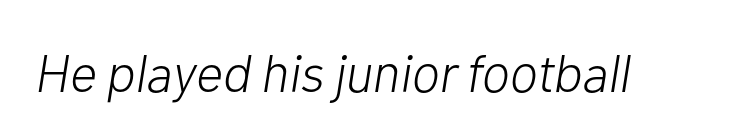
Caption: face not bold, strokes unweighted. The specimen reads as italic at a glance. Nobody drew a line under any word here. Is the letter spacing exaggerated? No — it looks like the ordinary default. You could not count columns in this text — the font is proportionally spaced.
